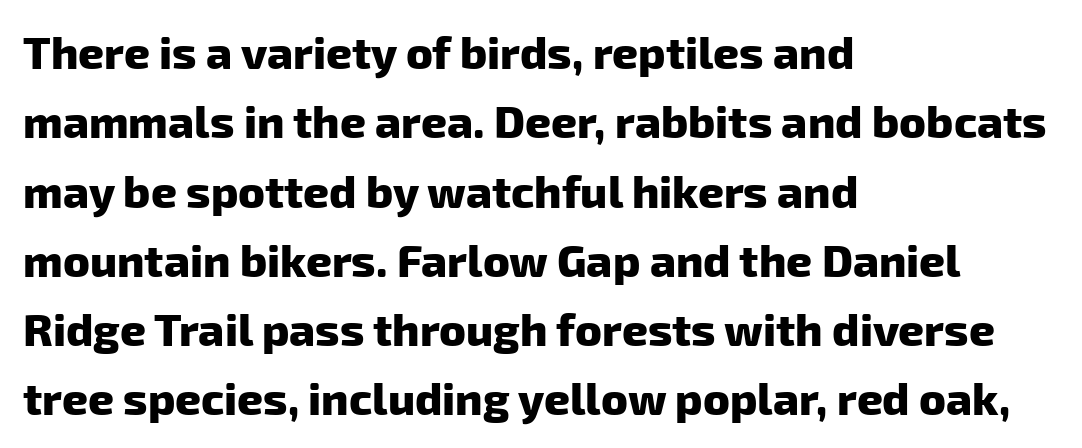
If you measured baseline to baseline, you'd find a middling distance. Every letter is thick-stroked: bold, no question. These lines are rendered in a variable-pitch font. Visually the block forms a straight wall on the left and a jagged coastline on the right. Type without underlining.
